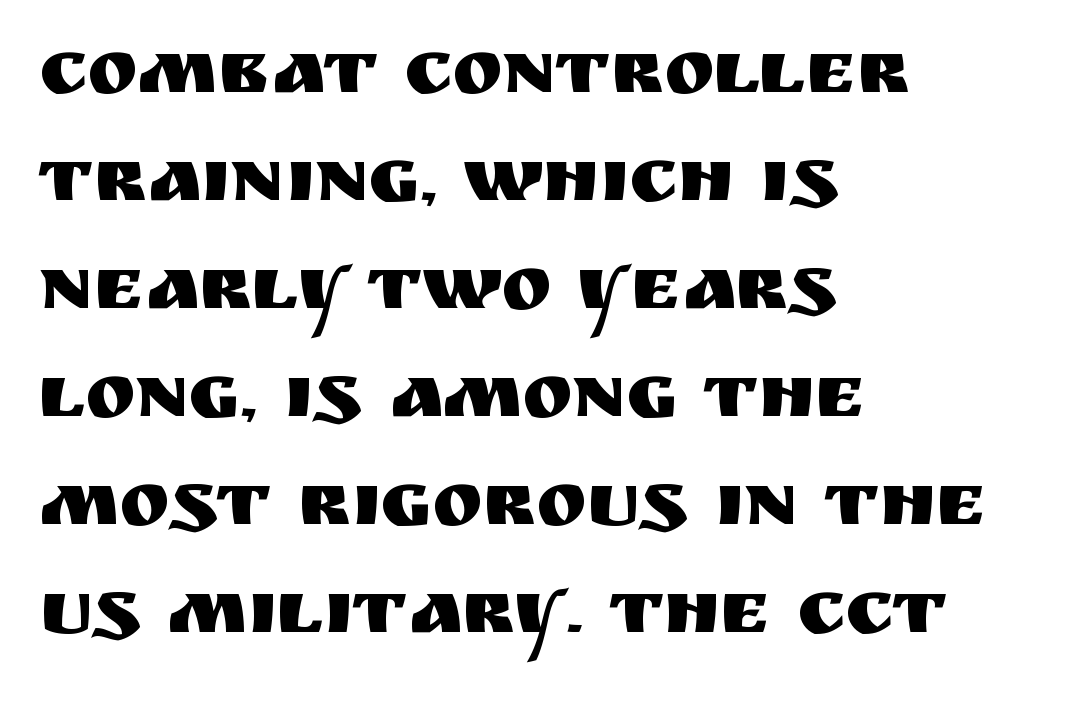
Spacing verdict: proportional, widths tailored to each character. In terms of letterspacing, this is plain default setting. Italic: no, the glyphs are upright roman. Compared with typical paragraphs, the rows here are spaced about the same.
